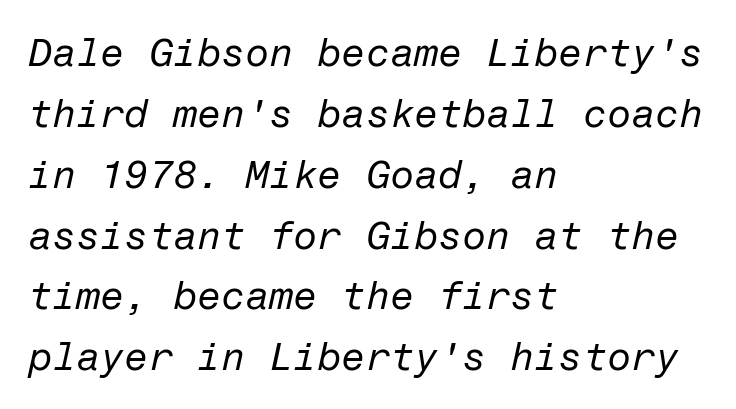
{"italic": "yes", "lean": "right", "slant_degrees": 12, "bold": "no", "weight": "regular", "width": "normal", "stroke_contrast": "low", "x_height": "medium", "underline": "no", "align": "left", "line_spacing": "normal", "line_spacing_ratio": 1.56, "letter_spacing": "normal", "letter_spacing_em": 0.0, "glyph_px": 39}
